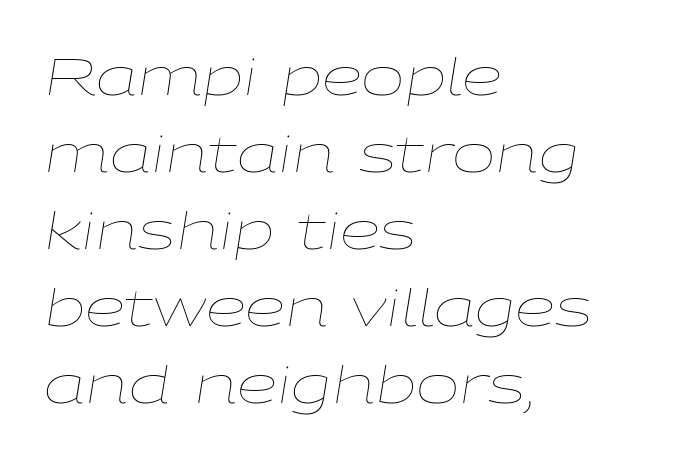
This is not heavy type; no bold has been used. Lines of text with bare space underneath. The passage shown is typed in a proportional face where columns would drift. This is oblique type, the kind used for emphasis or titles. These lines stack with their left ends in a neat column. The line-height multiplier appears to be the usual default.
